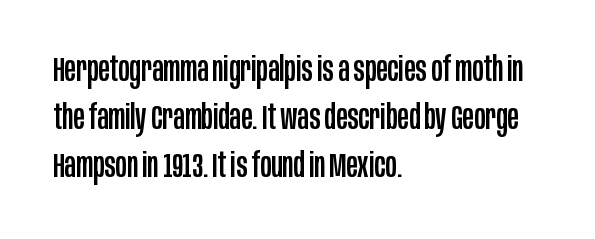
{"serif": "no", "italic": "no", "width": "condensed", "stroke_contrast": "low", "x_height": "large", "monospaced": "no", "underline": "no", "align": "left", "line_spacing": "normal", "line_spacing_ratio": 1.41, "letter_spacing": "normal", "letter_spacing_em": 0.0, "glyph_px": 34}
